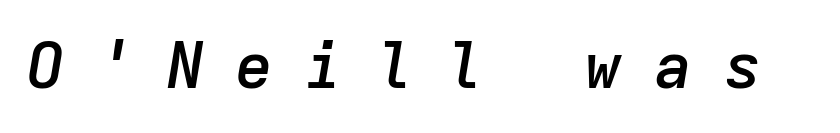
The image shows 64 px semibold type, italic (leaning right), monospaced; set unusually wide letter spacing (+0.49 em), not underlined; low stroke contrast and a medium x-height.
